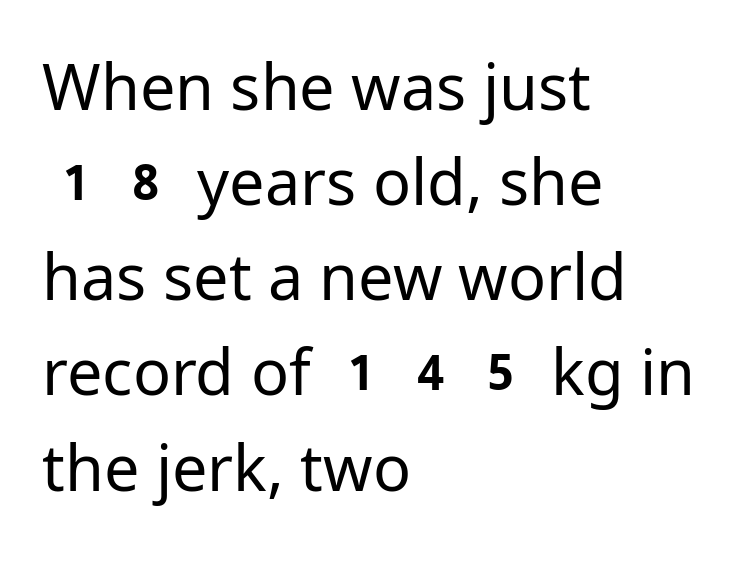
Horizontally, the lines are justified to the leading edge only. Looks like regular typesetting: each glyph gets only the width it needs. The rows are spaced the way most documents space them. Is this a sans? Yes — the strokes have no serifs.
